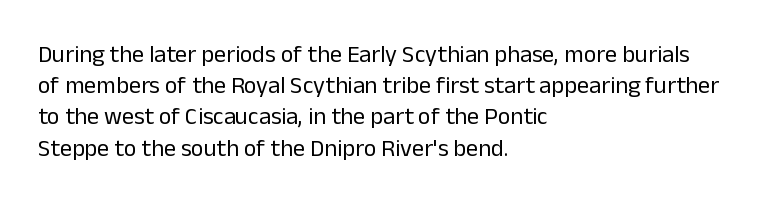
Q: Is the text bold? A: No.
Q: Is the text italic (slanted)? A: No, it is upright.
Q: Is the text underlined? A: No.
Q: How is the paragraph aligned? A: Left-aligned.
Q: Is the spacing between letters normal or unusually wide? A: Normal.
Q: Is the spacing between lines tight, normal or loose? A: Normal.
